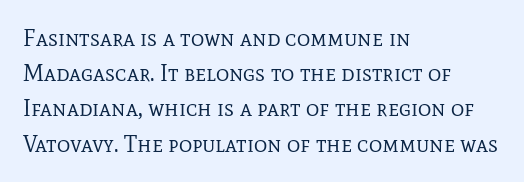
A typesetter would call this leading conventional body-copy spacing. Casual observation: everything's shoved over to the left. Counters stay open thanks to moderate or lighter strokes. The lettering stays uniformly vertical, giving the passage a roman look. No extra tracking has been applied to these lines. The gap between lines stays unmarked.
